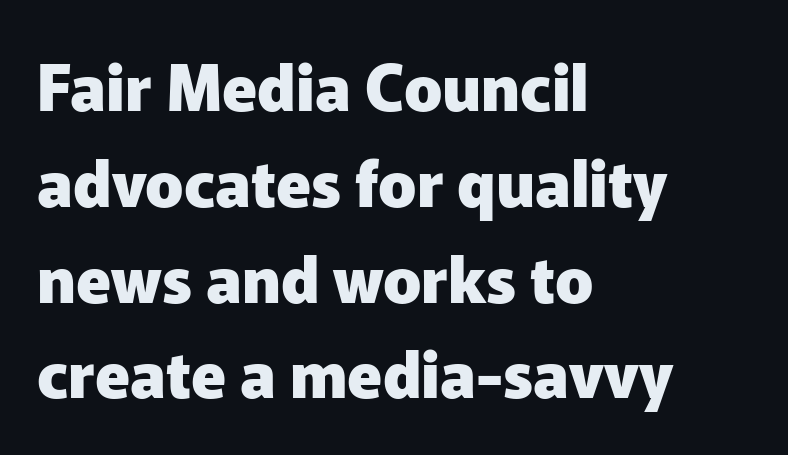
{"serif": "no", "italic": "no", "bold": "yes", "weight": "heavy", "width": "normal", "stroke_contrast": "low", "x_height": "medium", "monospaced": "no", "underline": "no", "align": "left", "line_spacing": "normal", "line_spacing_ratio": 1.52, "letter_spacing": "normal", "letter_spacing_em": 0.0, "glyph_px": 63}
